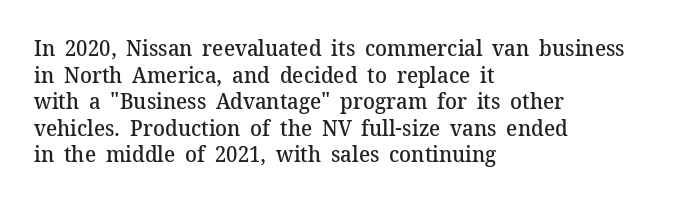
{"italic": "no", "bold": "semi", "underline": "no", "align": "left", "line_spacing_ratio": 1.21, "letter_spacing": "normal", "letter_spacing_em": 0.0, "glyph_px": 22}
